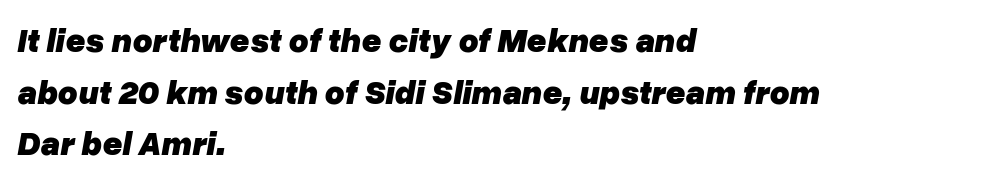
Line starts are locked; line ends wander. Think of a printed novel: that variable character pitch is what you see here. You can tell it's italic because the verticals aren't actually vertical. The space between consecutive lines is moderate. Caption: bold face, heavy strokes. The baseline area is clear.
